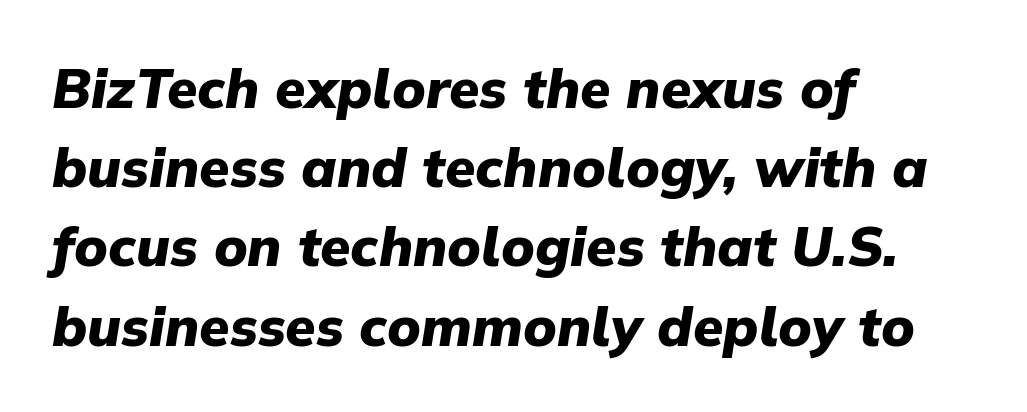
Q: Is the text bold? A: Yes.
Q: Is the text italic (slanted)? A: Yes, it leans right by about 9 degrees.
Q: Is the text underlined? A: No.
Q: How is the paragraph aligned? A: Left-aligned.
Q: Is the spacing between letters normal or unusually wide? A: Normal.
Q: Is the spacing between lines tight, normal or loose? A: Normal.
Q: Width (condensed, normal, or wide)? A: Normal.
Q: Stroke contrast? A: Low.
Q: x-height? A: Medium.
Q: Monospaced? A: No.
